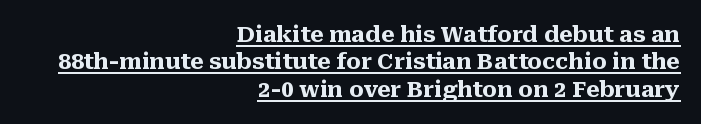
Q: Is the text bold? A: Yes.
Q: Is the text italic (slanted)? A: No, it is upright.
Q: Is the text underlined? A: Yes.
Q: How is the paragraph aligned? A: Right-aligned.
Q: Is the spacing between letters normal or unusually wide? A: Normal.
